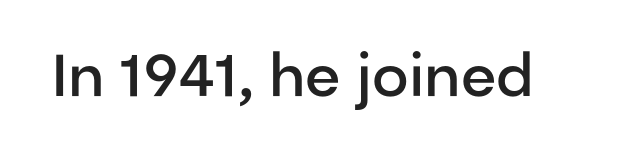
Just letters on the line, the space beneath them empty. The characters display no serif detailing; their extremities are plain. Notice how the stems are strictly vertical — no italics here. Its strokes are somewhat broadened, the hallmark of semibold type.
